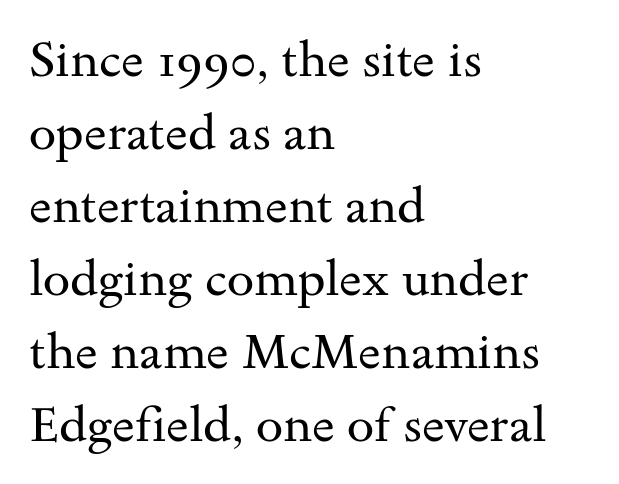
{"serif": "yes", "italic": "no", "bold": "no", "weight": "regular", "width": "wide", "stroke_contrast": "medium", "x_height": "small", "monospaced": "no", "underline": "no", "align": "left", "line_spacing": "normal", "line_spacing_ratio": 1.49, "letter_spacing": "normal", "letter_spacing_em": 0.0, "glyph_px": 49}
